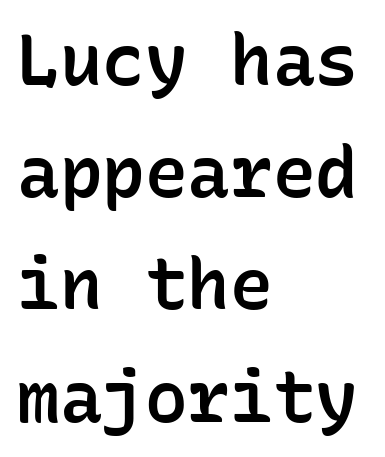
The image shows 71 px semibold sans-serif type, upright, monospaced; set left-aligned, normal line spacing (1.58x), normal letter spacing, not underlined; low stroke contrast and a medium x-height.
